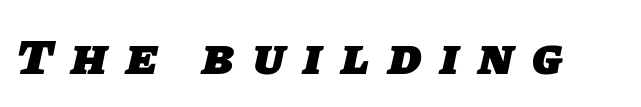
{"bold": "yes", "weight": "heavy", "width": "normal", "stroke_contrast": "low", "x_height": "large", "monospaced": "no", "underline": "no", "letter_spacing": "wide", "letter_spacing_em": 0.37, "glyph_px": 51}
